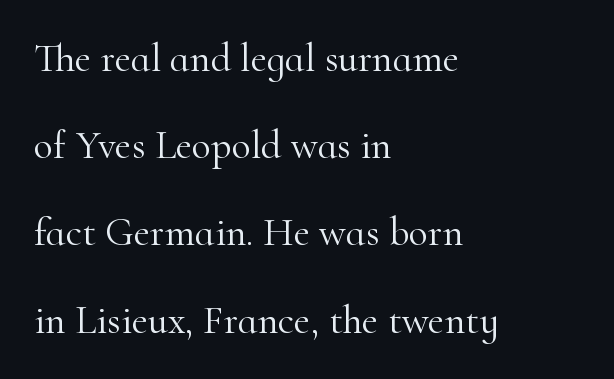
Horizontally, the lines are justified to the leading edge only. The vertical gap from one line to the next is large. Yep, those are serifs on the letters. Style check: upright. Each stroke keeps to a modest, everyday thickness or less.
